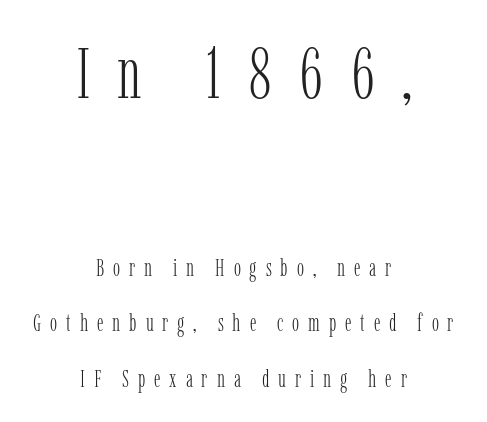
The image shows 72 px light, condensed serif type, upright; set centered, loose line spacing (2.31x), unusually wide letter spacing (+0.37 em), not underlined; the first (top) block is 3.0x larger; low stroke contrast and a medium x-height.
